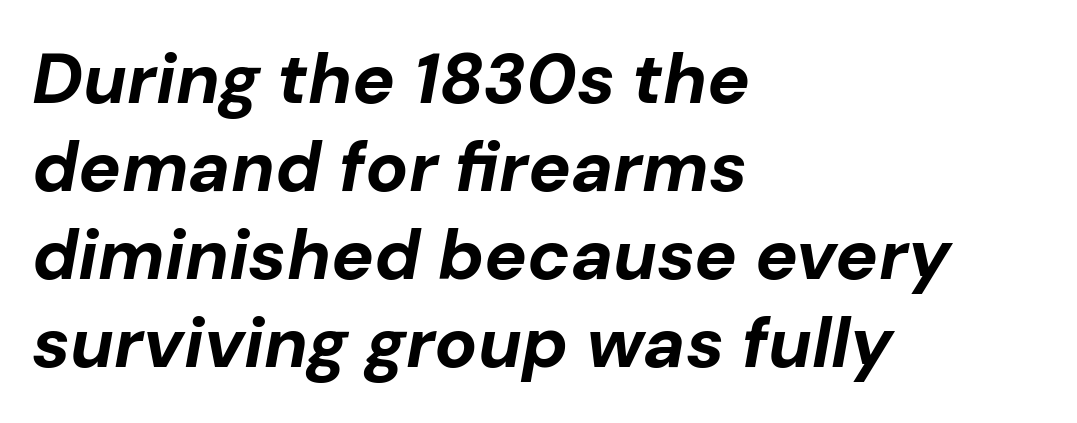
The image shows 71 px bold type, italic (leaning right); set left-aligned, line spacing 1.24x, normal letter spacing, not underlined; low stroke contrast and a medium x-height.
